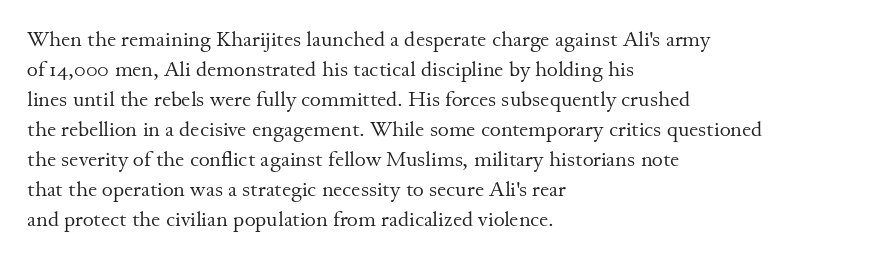
The image shows 21 px text type, upright; set left-aligned, normal line spacing (1.43x), normal letter spacing, not underlined.
